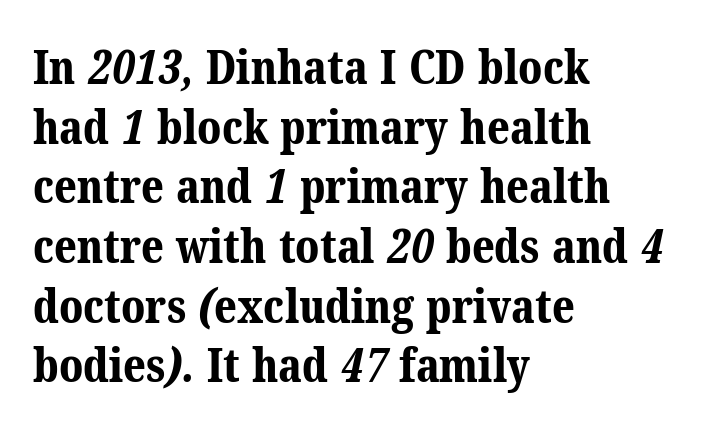
Q: Is the text bold? A: Yes.
Q: Is the typeface a serif or a sans-serif typeface? A: Serif.
Q: Is the text underlined? A: No.
Q: How is the paragraph aligned? A: Left-aligned.
Q: Is the spacing between letters normal or unusually wide? A: Normal.
Q: Is the spacing between lines tight, normal or loose? A: Normal.
Q: Width (condensed, normal, or wide)? A: Normal.
Q: Stroke contrast? A: Medium.
Q: x-height? A: Medium.
Q: Monospaced? A: No.
